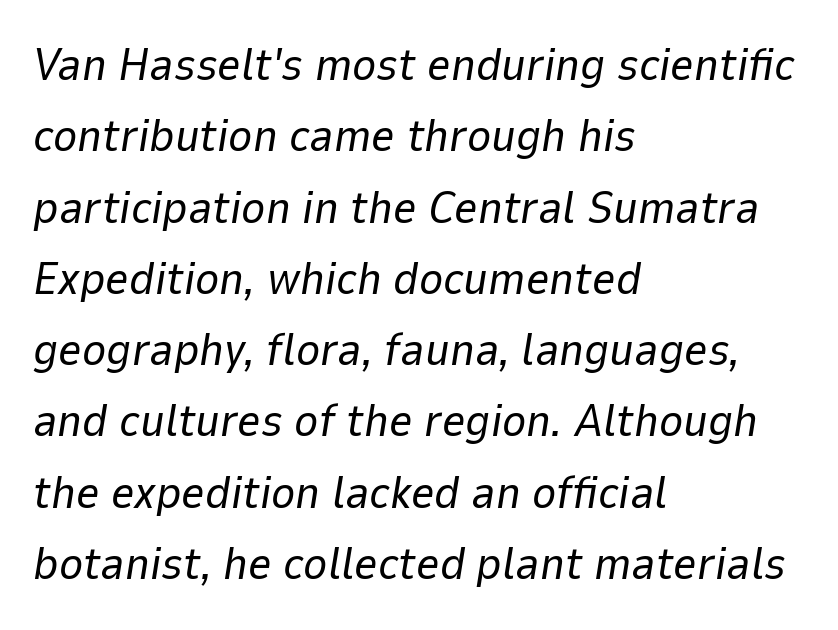
The horizontal fit of the characters is conventional and even. Quick note: underline off. This rendering uses left alignment, leaving the right contour irregular. Is this a fixed-width face? No — the glyphs have proportional, varying widths. Regarding leading, the lines here are spaced in the standard way.
